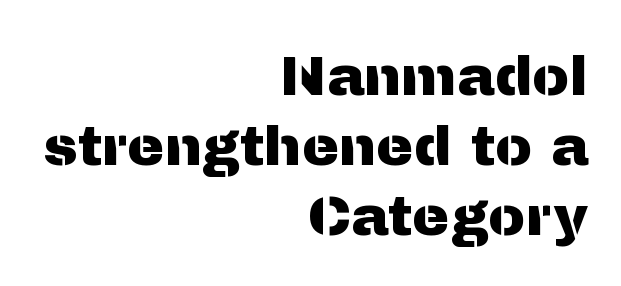
Descenders are the only things crossing below the line. Nothing sits at the stroke ends, so this counts as sans-serif. The rendering uses a moderate line-height, typical for paragraphs. Posture: vertical. Typeset ragged left — the right edge is the straight one. Varying glyph widths throughout — classic text-font behaviour.
